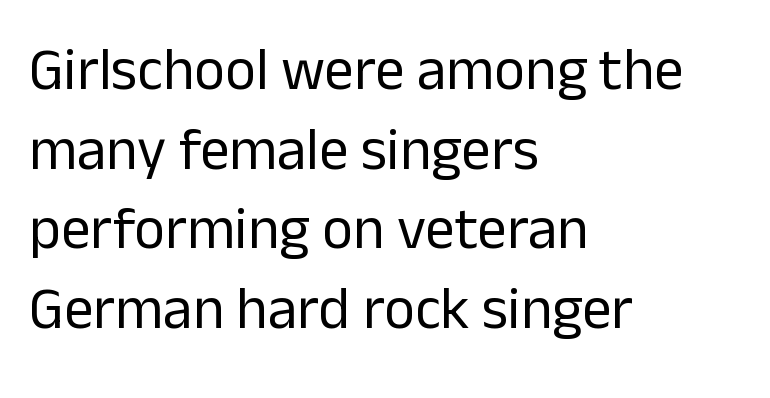
{"serif": "no", "italic": "no", "bold": "no", "weight": "regular", "width": "normal", "stroke_contrast": "low", "x_height": "medium", "monospaced": "no", "underline": "no", "align": "left", "line_spacing": "normal", "line_spacing_ratio": 1.35, "letter_spacing": "normal", "letter_spacing_em": 0.0, "glyph_px": 59}
